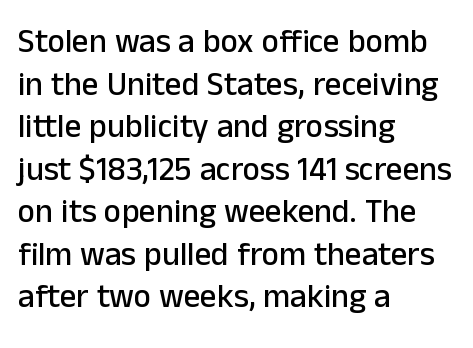
A typesetter would mark this as roman, not italic. Here the glyphs are tracked normally, forming tight word shapes. Each letter's strokes conclude bluntly, with no projecting serifs. The space between consecutive lines is moderate. A student would call this left alignment; a typographer would say flush left, rag right.
